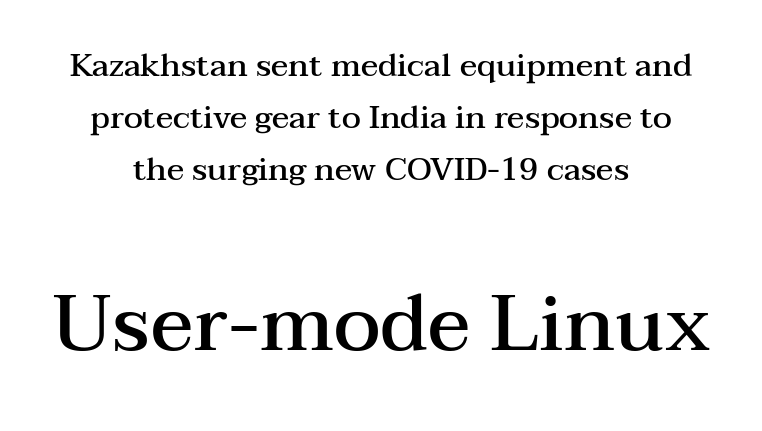
Q: Is the text bold? A: Semi-bold.
Q: Is the text italic (slanted)? A: No, it is upright.
Q: Is the typeface a serif or a sans-serif typeface? A: Serif.
Q: Is the text underlined? A: No.
Q: How is the paragraph aligned? A: Centered.
Q: Is the spacing between letters normal or unusually wide? A: Normal.
Q: Is the spacing between lines tight, normal or loose? A: Normal.
Q: Which block of text is set in a larger size, the first (top) or the second (bottom)? A: The second (bottom) one.
Q: Width (condensed, normal, or wide)? A: Wide.
Q: Stroke contrast? A: Medium.
Q: x-height? A: Medium.
Q: Monospaced? A: No.
